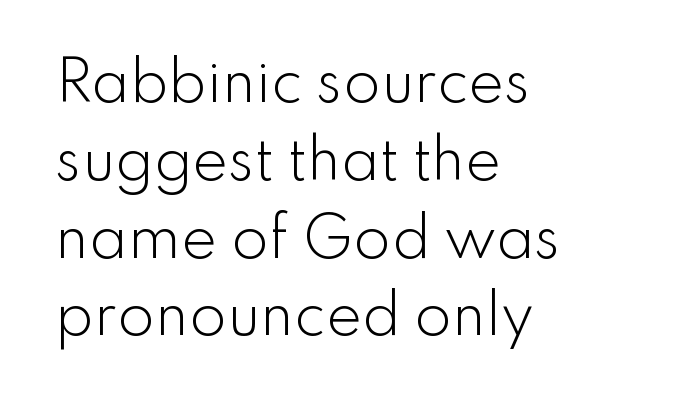
{"serif": "no", "italic": "no", "bold": "no", "weight": "light", "width": "normal", "stroke_contrast": "low", "x_height": "small", "monospaced": "no", "underline": "no", "align": "left", "line_spacing": "normal", "line_spacing_ratio": 1.44, "letter_spacing": "normal", "letter_spacing_em": 0.0, "glyph_px": 54}
